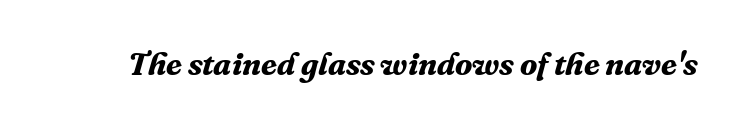
Note the varied advance widths — an 'i' is clearly narrower than an 'm'. Each row of text sits above clean, open space. Inter-character spacing is left at the font's built-in metrics. Font category for this specimen: serif.
